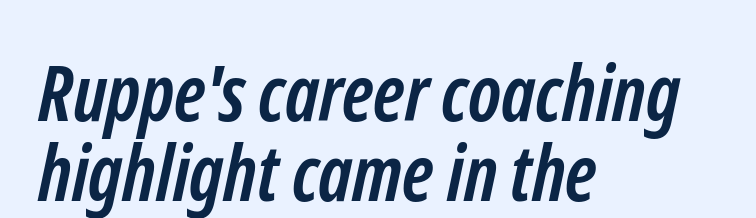
The image shows 77 px semibold, condensed sans-serif type; set left-aligned, tight line spacing (1.04x), normal letter spacing, not underlined; low stroke contrast and a medium x-height.
